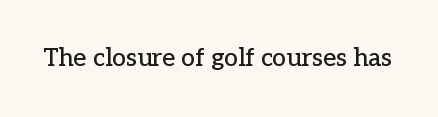
Q: Is the text italic (slanted)? A: No, it is upright.
Q: Is the text underlined? A: No.
Q: Is the spacing between letters normal or unusually wide? A: Normal.
